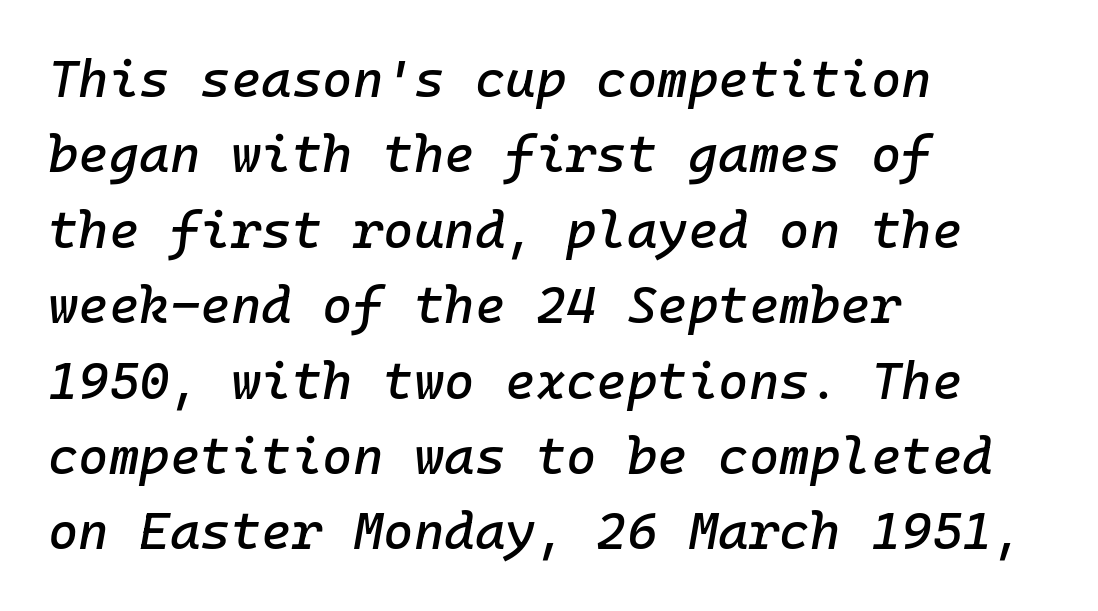
The image shows 52 px text type, italic (leaning right); set left-aligned, normal line spacing (1.45x), normal letter spacing, not underlined; low stroke contrast and a medium x-height.
